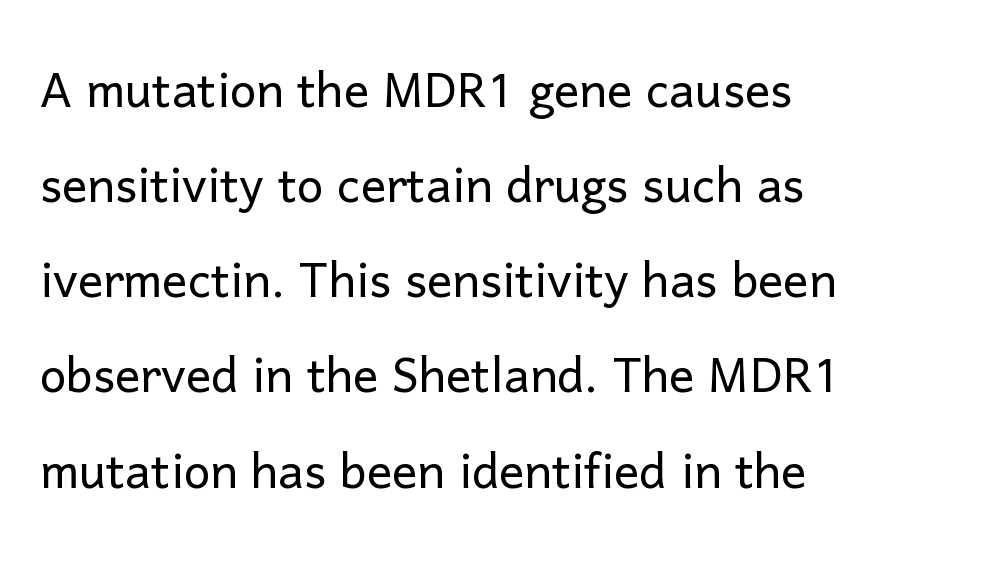
Look at the bottom of the vertical strokes: they stop flat, with no serifs. No heavy texture on the line: the type isn't bold. Italic? Not at all — the glyphs are vertical. Caption: standard tracking, unaltered. A classic flush-left, rag-right setting is used for this passage. Is this a fixed-width face? No — the glyphs have proportional, varying widths.
